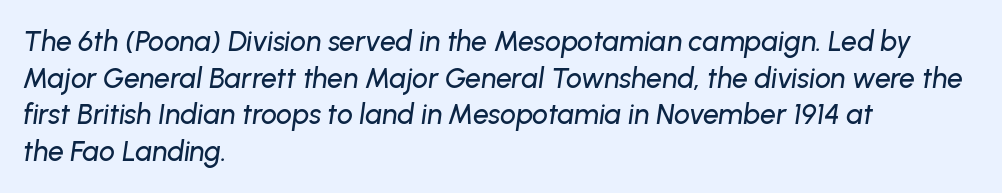
The image shows 28 px text type, italic (leaning right); set left-aligned, normal line spacing (1.31x), normal letter spacing, not underlined; low stroke contrast and a medium x-height.
